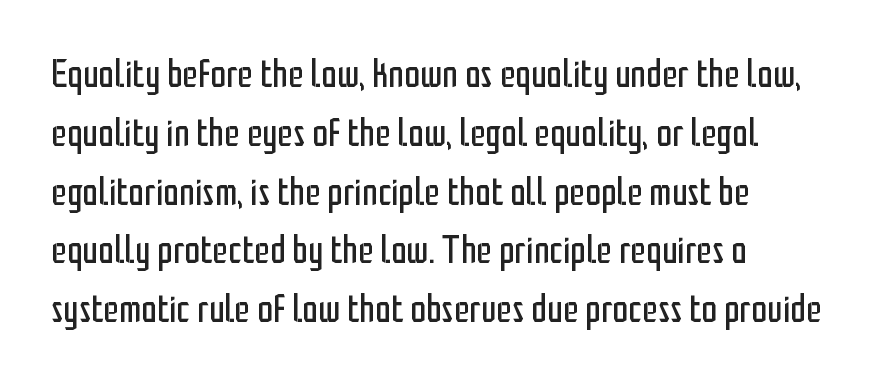
How are the letters spaced? Ordinarily, with no added tracking. No italicization has been applied; the sample stays upright. Unbolded letterforms with no extra heft. The font family rendered here belongs to the sans-serif group. The space directly below the letters is spotless. Regular leading.
